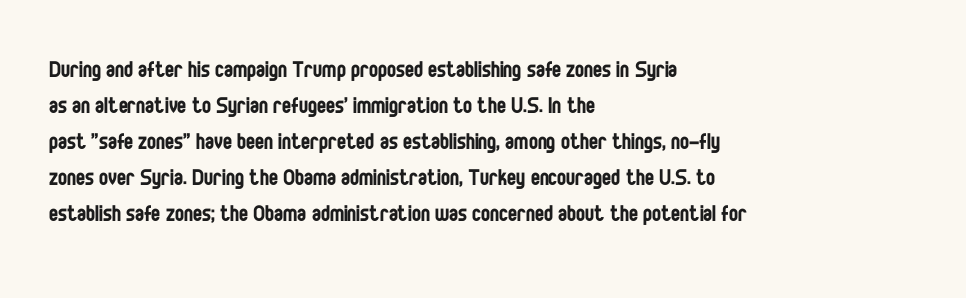
A clean baseline with only descenders dipping below it. The letters stand upright; this is a roman face. The letterforms sit shoulder to shoulder at normal distance. The compositor pushed each line to the left boundary.
